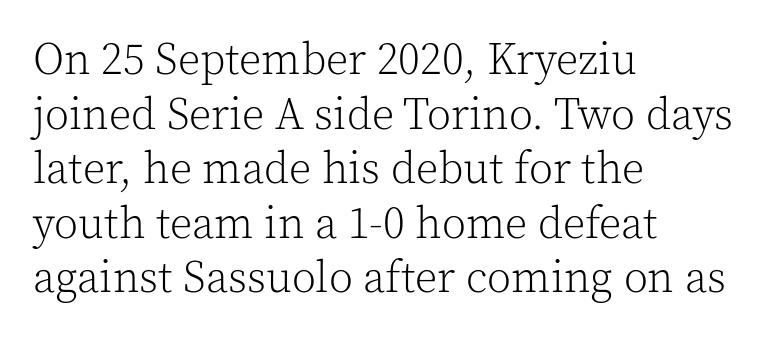
The image shows 44 px light serif type, upright; set left-aligned, line spacing 1.24x, normal letter spacing, not underlined; a medium x-height.
